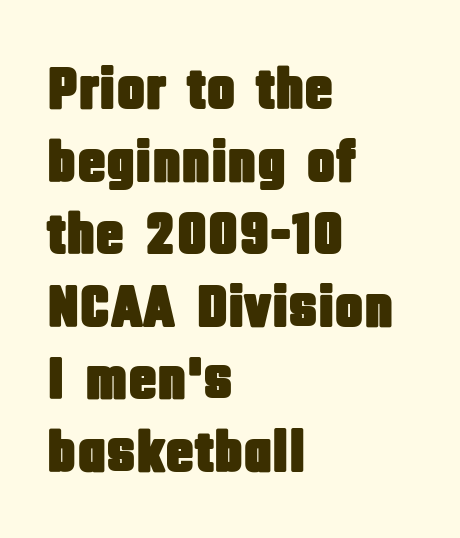
Q: Is the text italic (slanted)? A: No, it is upright.
Q: Is the typeface a serif or a sans-serif typeface? A: Sans-serif.
Q: Is the text underlined? A: No.
Q: How is the paragraph aligned? A: Left-aligned.
Q: Is the spacing between letters normal or unusually wide? A: Normal.
Q: Width (condensed, normal, or wide)? A: Condensed.
Q: Stroke contrast? A: Low.
Q: x-height? A: Large.
Q: Monospaced? A: No.
